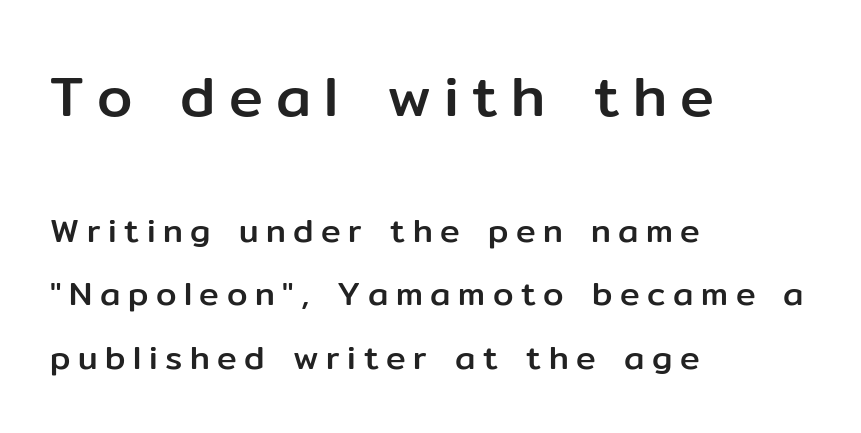
Q: Is the text italic (slanted)? A: No, it is upright.
Q: Is the typeface a serif or a sans-serif typeface? A: Sans-serif.
Q: Is the text underlined? A: No.
Q: How is the paragraph aligned? A: Left-aligned.
Q: Is the spacing between letters normal or unusually wide? A: Unusually wide.
Q: Is the spacing between lines tight, normal or loose? A: Loose.
Q: Which block of text is set in a larger size, the first (top) or the second (bottom)? A: The first (top) one.
Q: Width (condensed, normal, or wide)? A: Normal.
Q: Stroke contrast? A: Low.
Q: x-height? A: Medium.
Q: Monospaced? A: No.
